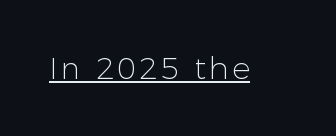
{"serif": "no", "italic": "no", "bold": "no", "weight": "light", "width": "normal", "stroke_contrast": "low", "x_height": "medium", "monospaced": "no", "underline": "yes", "glyph_px": 30}
